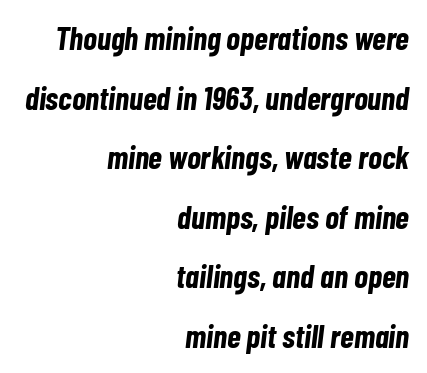
The passage is arranged like a letterhead date or caption credit — flush right. Spacing between characters is what you'd get straight out of the box. The passage shown is typed in a proportional face where columns would drift. Thick stems and heavy bowls — unmistakably bold. The string is rendered with underlining switched off.
